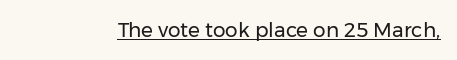
Between one letter and the next there's only the usual sliver of space. A roman cut, with each character standing at attention. The rendered words wear a rule along their underside. Heaviness? Minimal to ordinary, like unemphasized prose.
